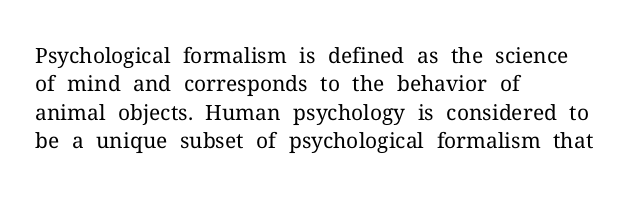
Q: Is the text bold? A: No.
Q: Is the text italic (slanted)? A: No, it is upright.
Q: Is the text underlined? A: No.
Q: How is the paragraph aligned? A: Left-aligned.
Q: Is the spacing between letters normal or unusually wide? A: Normal.
Q: Is the spacing between lines tight, normal or loose? A: Normal.
